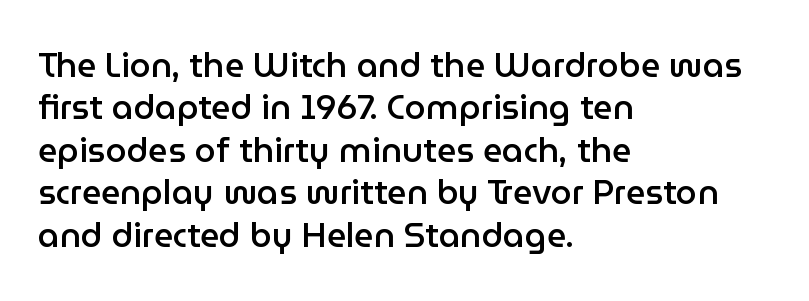
The image shows 34 px semibold sans-serif type, upright; set left-aligned, normal line spacing (1.25x), normal letter spacing, not underlined; low stroke contrast and a medium x-height.
